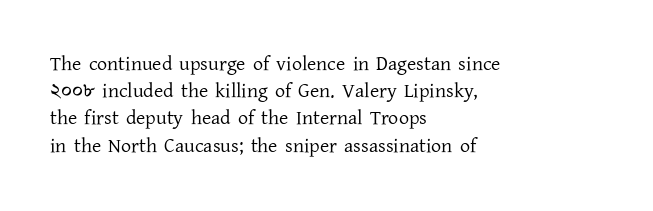
{"italic": "no", "bold": "no", "underline": "no", "align": "left", "line_spacing": "normal", "line_spacing_ratio": 1.36, "letter_spacing": "normal", "letter_spacing_em": 0.0, "glyph_px": 20}
